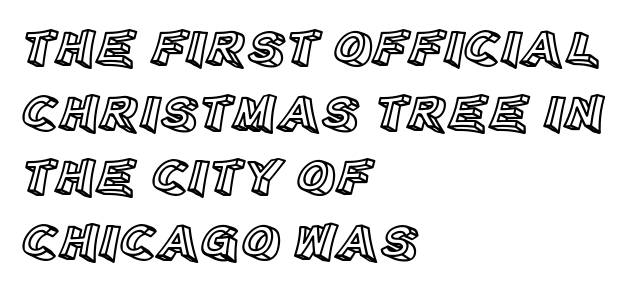
{"width": "normal", "x_height": "large", "monospaced": "no", "underline": "no", "align": "left", "line_spacing_ratio": 1.22, "letter_spacing": "normal", "letter_spacing_em": 0.0, "glyph_px": 53}
